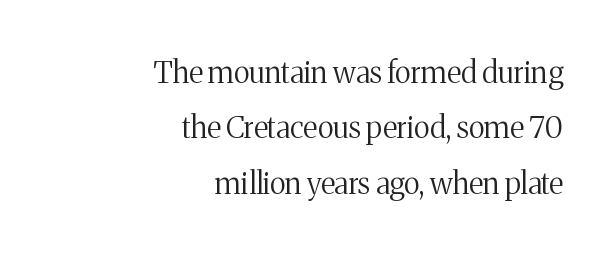
Think of a printed novel: that variable character pitch is what you see here. The words here are not underlined. Horizontal alignment here is rightward, an uncommon choice for prose. The gaps between neighbouring characters are ordinary and unremarkable. The passage shown is typeset with a serif family. These glyphs show unthickened strokes, regular width or finer.
